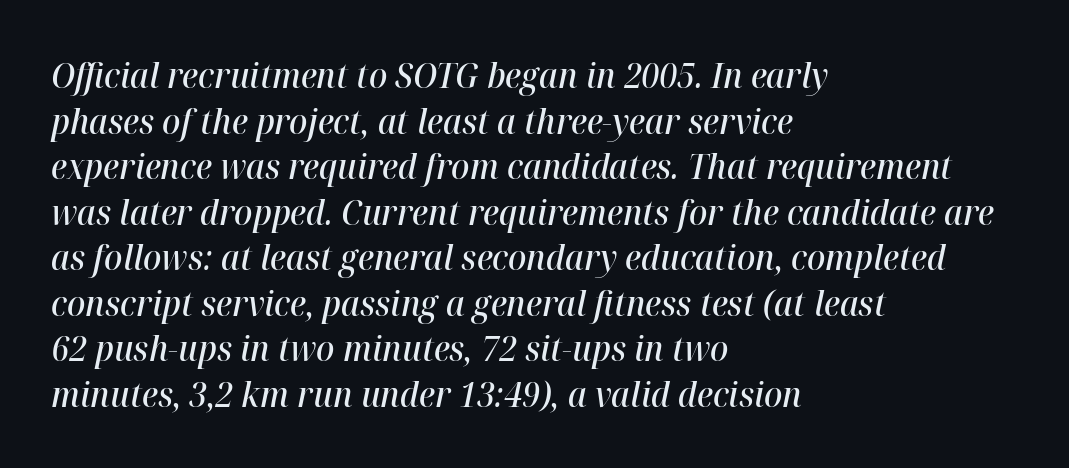
{"italic": "yes", "lean": "right", "slant_degrees": 12, "bold": "semi", "weight": "semibold", "width": "normal", "stroke_contrast": "high", "x_height": "medium", "monospaced": "no", "underline": "no", "align": "left", "line_spacing": "normal", "line_spacing_ratio": 1.34, "letter_spacing": "normal", "letter_spacing_em": 0.0, "glyph_px": 34}
